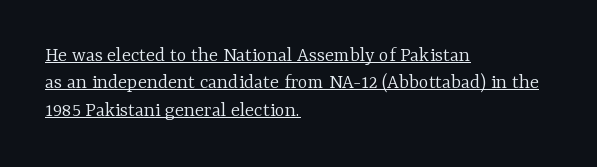
{"italic": "no", "bold": "no", "underline": "yes", "align": "left", "line_spacing": "normal", "line_spacing_ratio": 1.3, "letter_spacing": "normal", "letter_spacing_em": 0.0, "glyph_px": 21}
